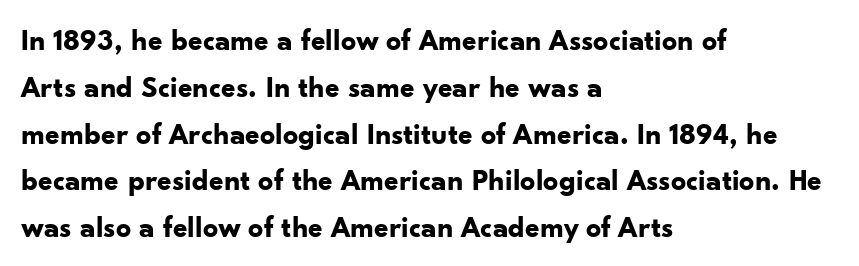
The image shows 30 px bold sans-serif type, upright; set left-aligned, normal line spacing (1.56x), normal letter spacing, not underlined; low stroke contrast and a small x-height.
